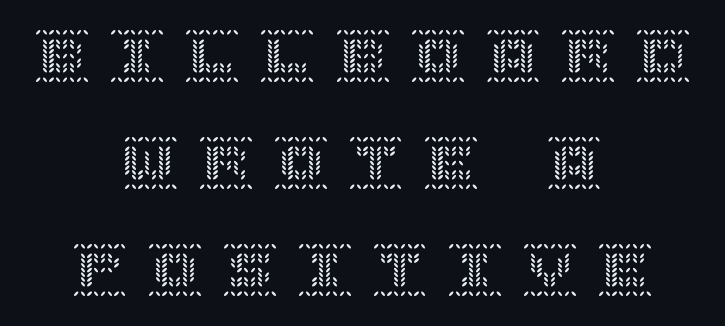
Q: Is the text italic (slanted)? A: No, it is upright.
Q: Is the text underlined? A: No.
Q: How is the paragraph aligned? A: Centered.
Q: Is the spacing between letters normal or unusually wide? A: Unusually wide.
Q: Is the spacing between lines tight, normal or loose? A: Loose.
Q: Width (condensed, normal, or wide)? A: Normal.
Q: x-height? A: Large.
